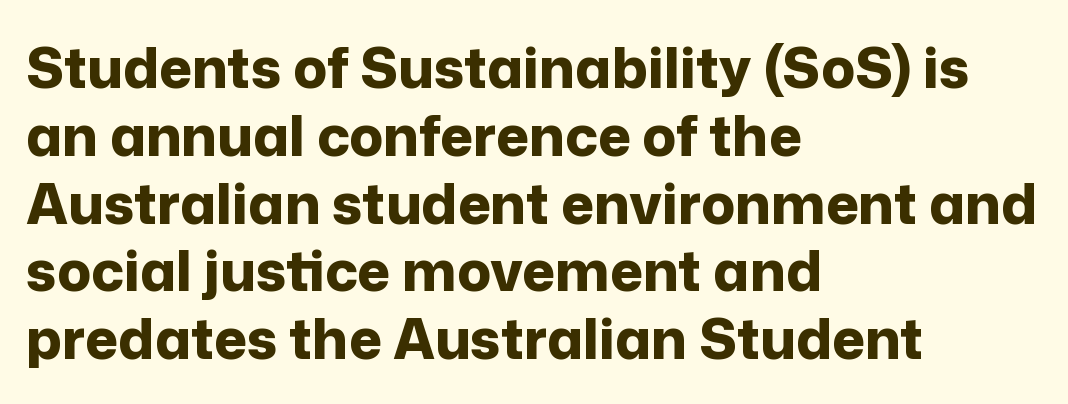
The image shows 56 px bold sans-serif type, upright; set left-aligned, line spacing 1.21x, normal letter spacing, not underlined; low stroke contrast and a medium x-height.
